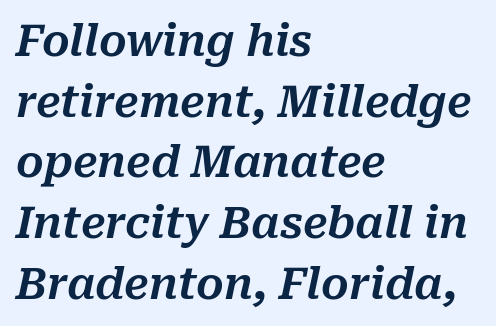
{"italic": "yes", "lean": "right", "slant_degrees": 10, "width": "normal", "stroke_contrast": "medium", "x_height": "medium", "monospaced": "no", "underline": "no", "align": "left", "line_spacing": "normal", "line_spacing_ratio": 1.41, "letter_spacing": "normal", "letter_spacing_em": 0.0, "glyph_px": 43}
